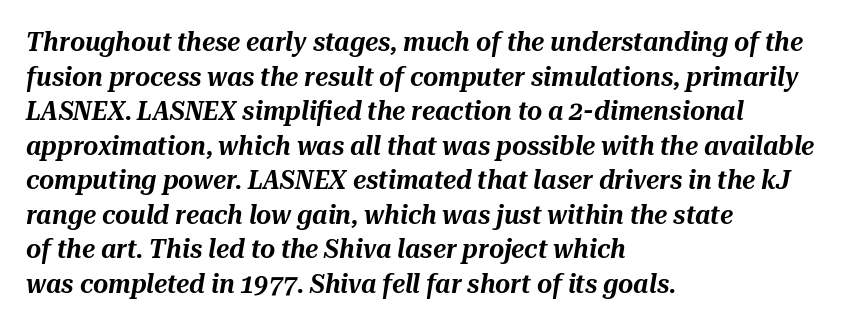
The passage shown leans; its letterforms are oblique. Normally led — the rows are evenly, conventionally spaced. Nobody touched the tracking dial on this one. Rule under the text: the space is simply empty. Alignment: flush left.
